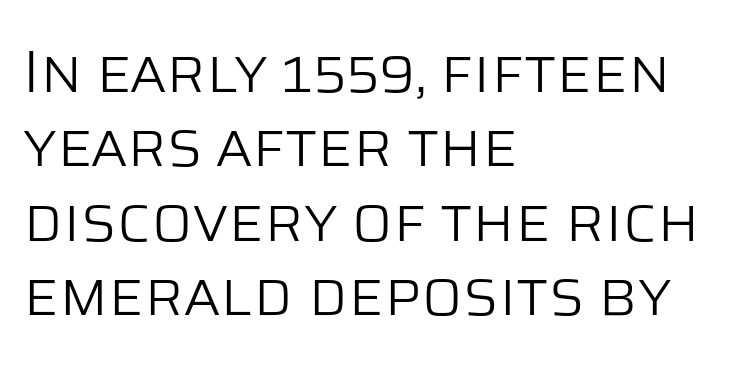
Counters stay open thanks to moderate or lighter strokes. In terms of letterspacing, this is plain default setting. A typesetter would call this proportional, since set widths differ per character. A roman cut, with each character standing at attention.
